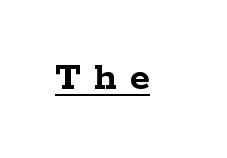
{"serif": "yes", "italic": "no", "bold": "yes", "weight": "semibold", "width": "wide", "stroke_contrast": "low", "x_height": "medium", "monospaced": "no", "underline": "yes", "letter_spacing": "wide", "letter_spacing_em": 0.33, "glyph_px": 41}
